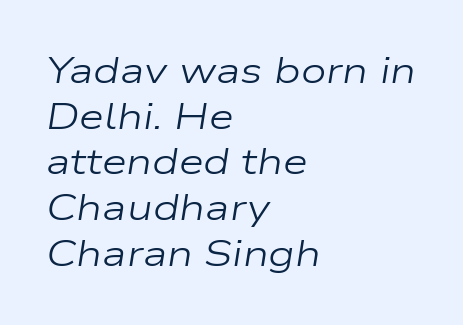
{"italic": "yes", "lean": "right", "slant_degrees": 9, "bold": "no", "weight": "regular", "width": "wide", "stroke_contrast": "low", "x_height": "medium", "monospaced": "no", "underline": "no", "align": "left", "line_spacing": "normal", "line_spacing_ratio": 1.27, "letter_spacing": "normal", "letter_spacing_em": 0.0, "glyph_px": 36}
